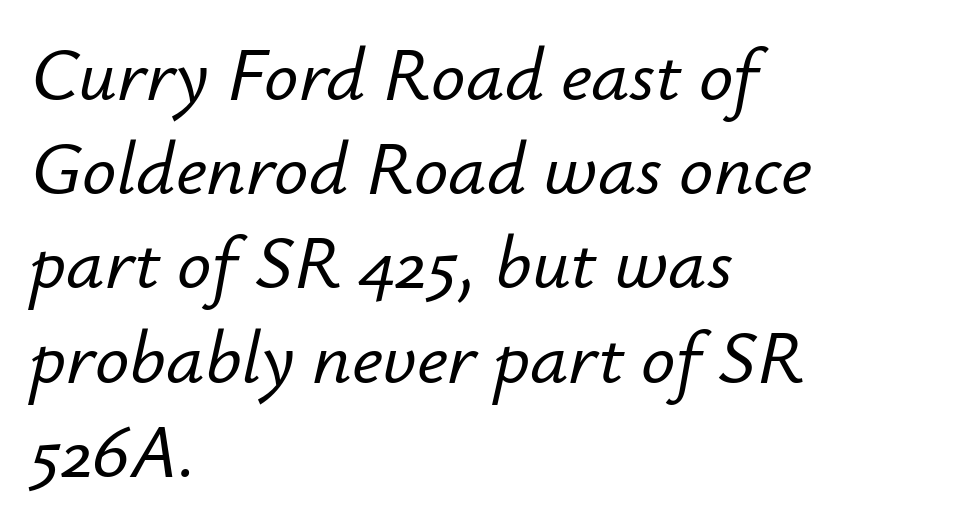
The image shows 76 px text type, italic (leaning right); set left-aligned, line spacing 1.24x, normal letter spacing, not underlined; low stroke contrast and a small x-height.
